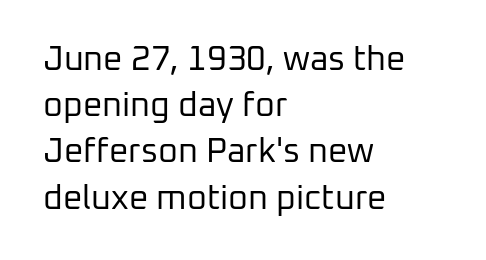
{"serif": "no", "italic": "no", "bold": "no", "weight": "regular", "width": "normal", "stroke_contrast": "low", "x_height": "medium", "monospaced": "no", "underline": "no", "align": "left", "line_spacing": "normal", "line_spacing_ratio": 1.36, "letter_spacing": "normal", "letter_spacing_em": 0.0, "glyph_px": 34}
